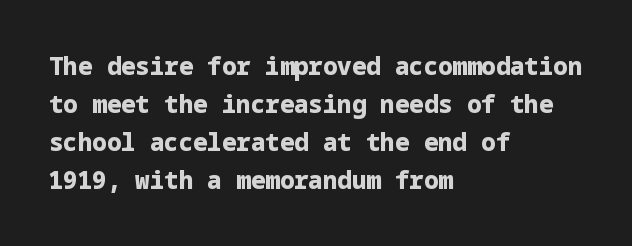
The space between consecutive lines is moderate. Alignment: flush left. The passage shown is not underscored anywhere. The type is set solid horizontally, with unmodified tracking. The characters look thick and weighty, a clear bold. Unlike italic type, these characters show no tilt at all.
